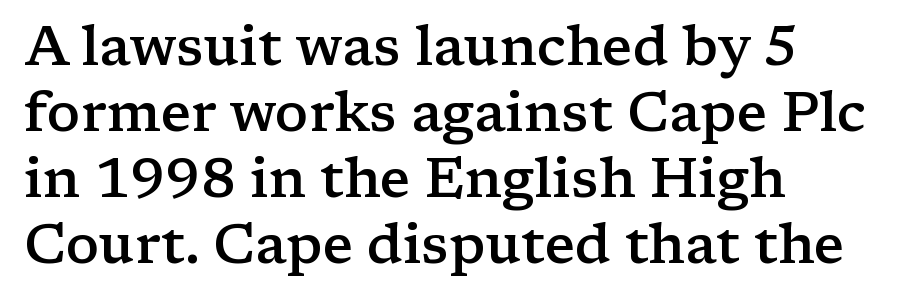
{"serif": "yes", "italic": "no", "bold": "semi", "weight": "semibold", "width": "wide", "stroke_contrast": "low", "x_height": "medium", "monospaced": "no", "underline": "no", "align": "left", "line_spacing_ratio": 1.2, "letter_spacing": "normal", "letter_spacing_em": 0.0, "glyph_px": 55}
